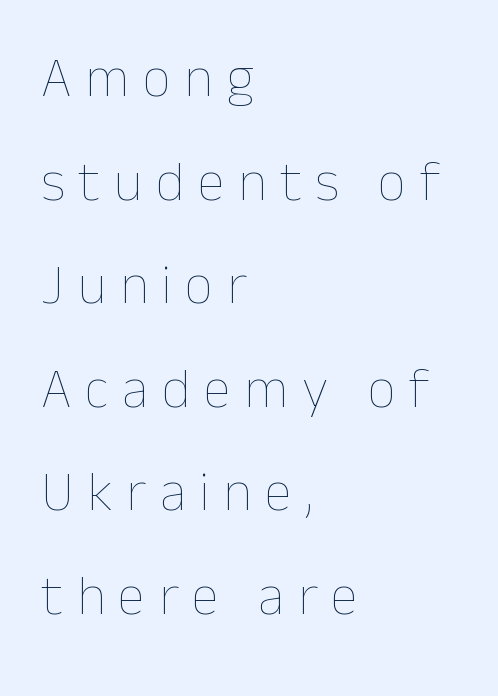
Q: Is the text bold? A: No.
Q: Is the text italic (slanted)? A: No, it is upright.
Q: Is the text underlined? A: No.
Q: How is the paragraph aligned? A: Left-aligned.
Q: Is the spacing between letters normal or unusually wide? A: Unusually wide.
Q: Width (condensed, normal, or wide)? A: Normal.
Q: Stroke contrast? A: Low.
Q: x-height? A: Medium.
Q: Monospaced? A: No.
